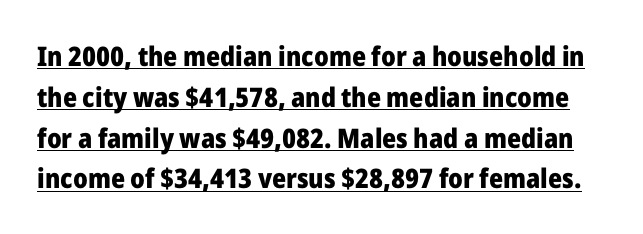
The sample's only ornament is a line tracing under the words. Posture: straight, roman, zero tilt. The tracking reads as untouched default to a designer's eye. Look at the stroke-to-counter ratio: heavy, a bold. Reading down the column, the eye jumps a familiar distance to each next line.
